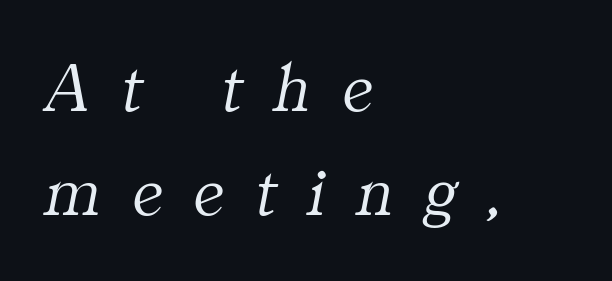
The image shows 70 px light serif type, italic (leaning right); set left-aligned, normal line spacing (1.49x), unusually wide letter spacing (+0.45 em), not underlined; medium stroke contrast and a medium x-height.
